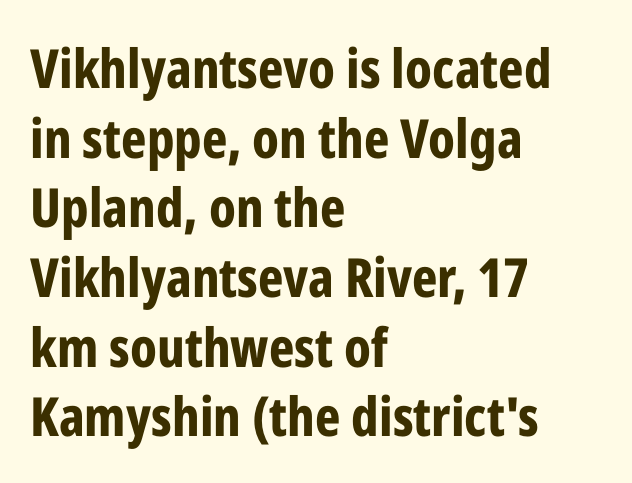
{"serif": "no", "italic": "no", "bold": "yes", "weight": "bold", "width": "condensed", "stroke_contrast": "low", "x_height": "medium", "monospaced": "no", "underline": "no", "align": "left", "line_spacing": "normal", "line_spacing_ratio": 1.29, "letter_spacing": "normal", "letter_spacing_em": 0.0, "glyph_px": 54}
